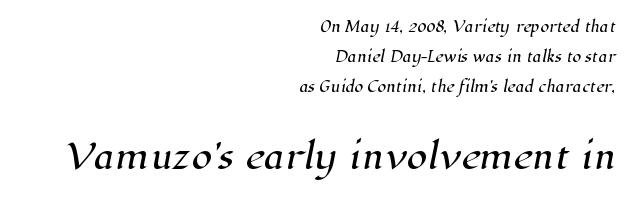
The image shows 33 px serif type; set right-aligned, loose line spacing (2.16x), normal letter spacing, not underlined; the second (bottom) block is 2.36x larger; high stroke contrast and a medium x-height.
